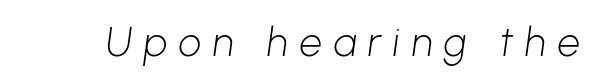
{"serif": "no", "bold": "no", "weight": "light", "width": "normal", "stroke_contrast": "low", "x_height": "medium", "monospaced": "no", "underline": "no", "letter_spacing": "wide", "letter_spacing_em": 0.29, "glyph_px": 40}
